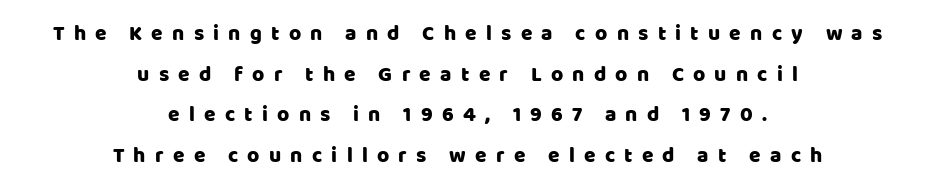
Bare-footed words on every line. The vertical gap from one line to the next is large. The passage is arranged like a title page — every line centered. Substantial extra tracking has been applied to these lines.
